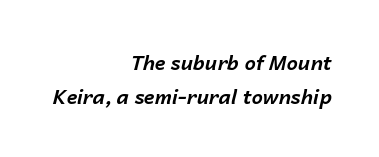
Teacher's note: observe the even right margin — that is flush-right alignment. The characters look thick and weighty, a clear bold. Every character sits at an angle, as italics do. Nothing unusual about the tracking: characters are spaced as the font intends.
